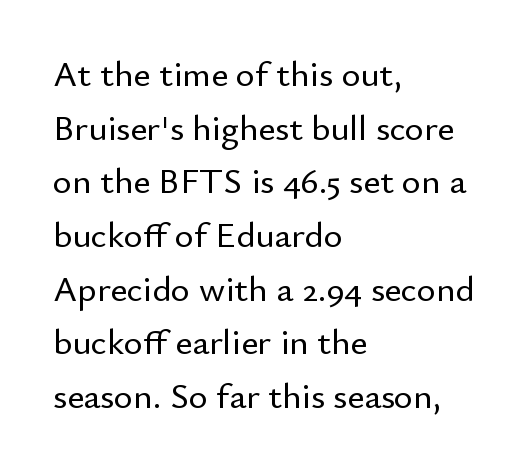
{"serif": "no", "italic": "no", "width": "normal", "stroke_contrast": "low", "x_height": "small", "monospaced": "no", "underline": "no", "align": "left", "line_spacing": "normal", "line_spacing_ratio": 1.49, "letter_spacing": "normal", "letter_spacing_em": 0.0, "glyph_px": 36}
